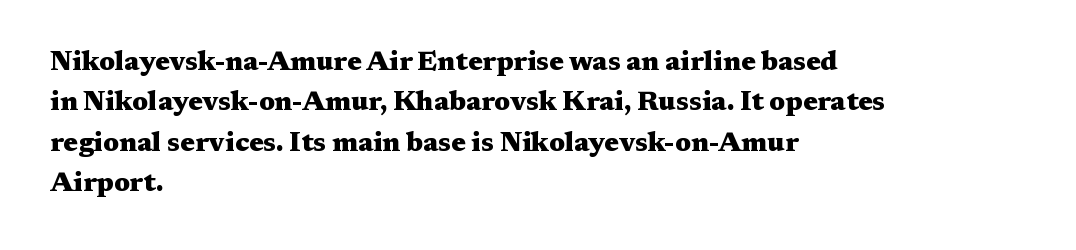
The image shows 27 px bold type, upright; set left-aligned, normal line spacing (1.5x), normal letter spacing, not underlined.
